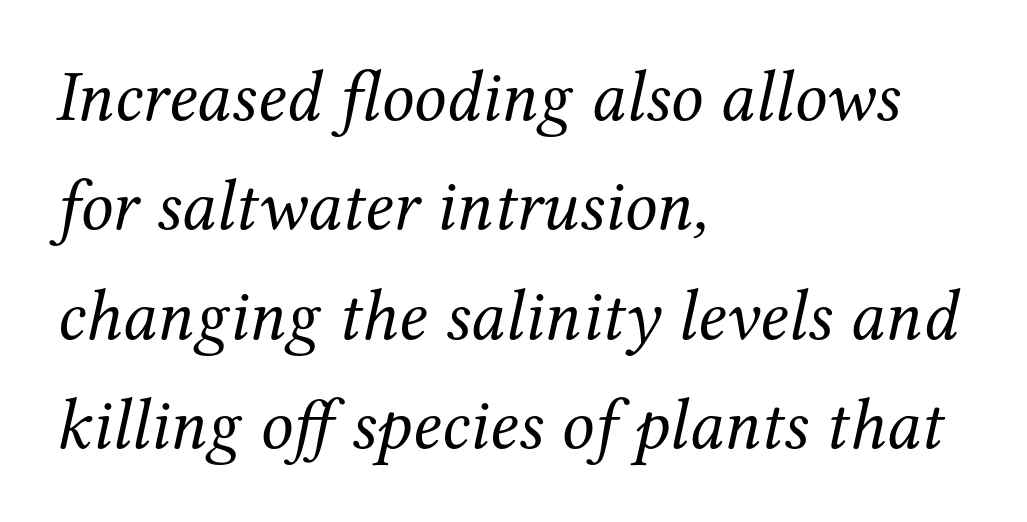
Q: Is the text bold? A: No.
Q: Is the text italic (slanted)? A: Yes, it leans right by about 12 degrees.
Q: Is the typeface a serif or a sans-serif typeface? A: Serif.
Q: Is the text underlined? A: No.
Q: How is the paragraph aligned? A: Left-aligned.
Q: Is the spacing between letters normal or unusually wide? A: Normal.
Q: Is the spacing between lines tight, normal or loose? A: Normal.
Q: Width (condensed, normal, or wide)? A: Normal.
Q: Stroke contrast? A: Medium.
Q: x-height? A: Medium.
Q: Monospaced? A: No.
